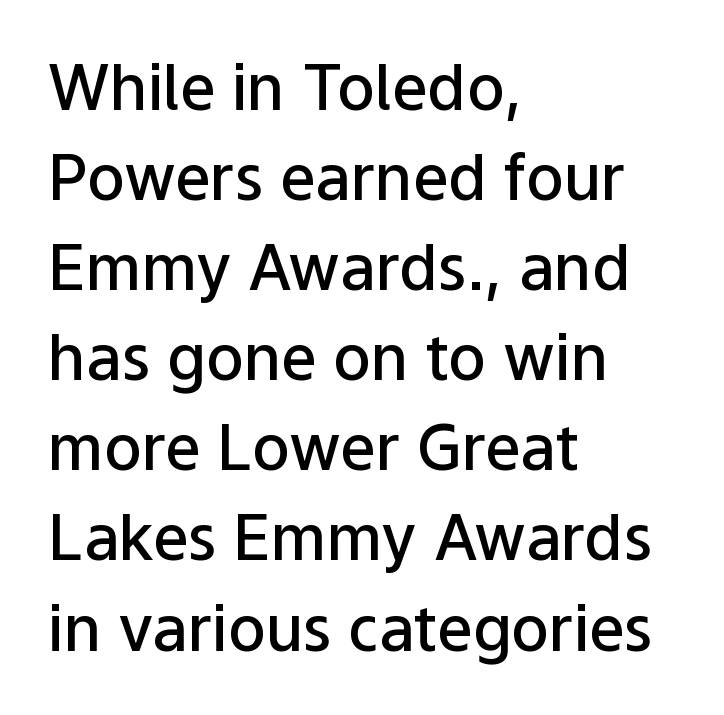
The image shows 63 px semibold sans-serif type, upright; set left-aligned, normal line spacing (1.43x), normal letter spacing, not underlined; low stroke contrast and a medium x-height.
